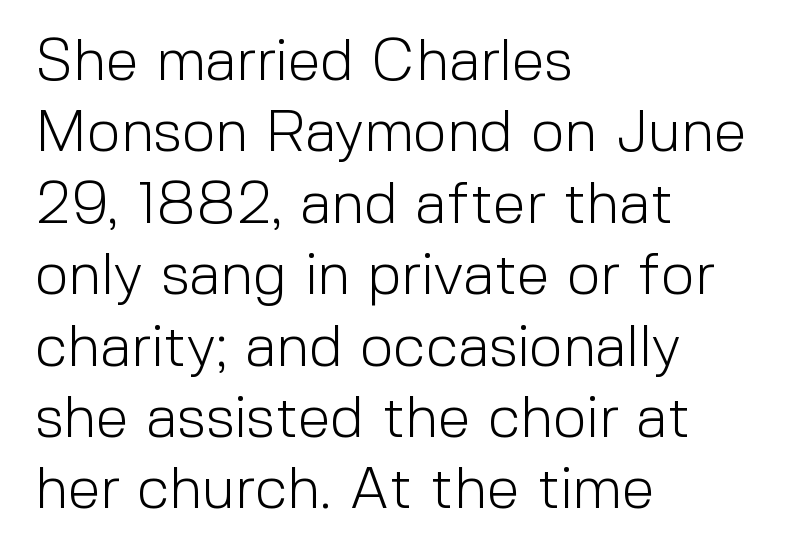
{"serif": "no", "italic": "no", "bold": "no", "weight": "light", "width": "normal", "x_height": "medium", "monospaced": "no", "underline": "no", "align": "left", "line_spacing_ratio": 1.21, "letter_spacing": "normal", "letter_spacing_em": 0.0, "glyph_px": 59}
